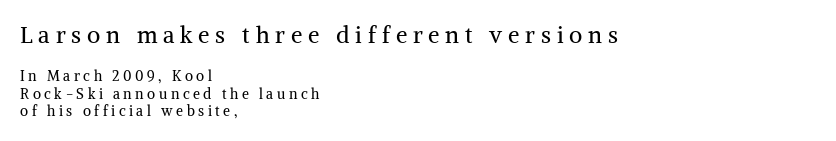
Q: Is the text bold? A: No.
Q: Is the text italic (slanted)? A: No, it is upright.
Q: Is the text underlined? A: No.
Q: How is the paragraph aligned? A: Left-aligned.
Q: Is the spacing between letters normal or unusually wide? A: Unusually wide.
Q: Is the spacing between lines tight, normal or loose? A: Normal.
Q: Which block of text is set in a larger size, the first (top) or the second (bottom)? A: The first (top) one.
